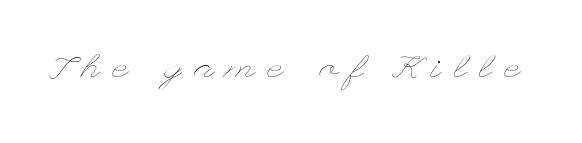
{"bold": "no", "weight": "thin", "width": "wide", "stroke_contrast": "low", "x_height": "small", "underline": "no", "letter_spacing": "wide", "letter_spacing_em": 0.39, "glyph_px": 34}
